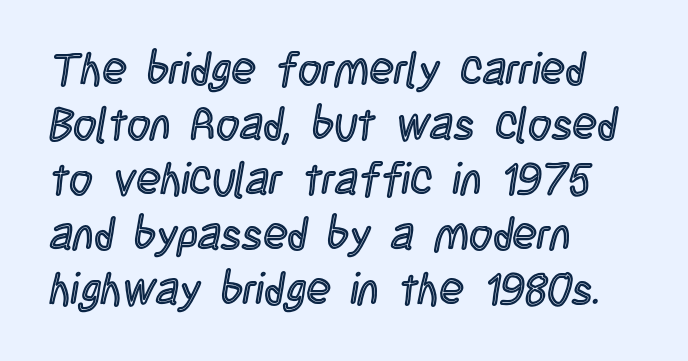
{"width": "condensed", "x_height": "large", "monospaced": "no", "underline": "no", "align": "left", "line_spacing_ratio": 1.22, "letter_spacing": "normal", "letter_spacing_em": 0.0, "glyph_px": 45}
